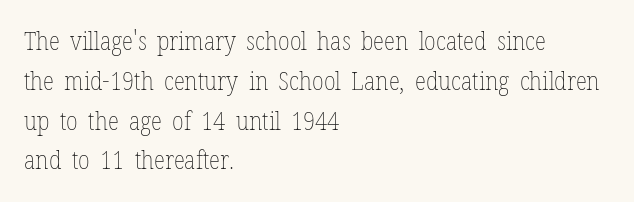
The image shows 26 px text type, upright; set left-aligned, normal line spacing (1.53x), normal letter spacing, not underlined.
